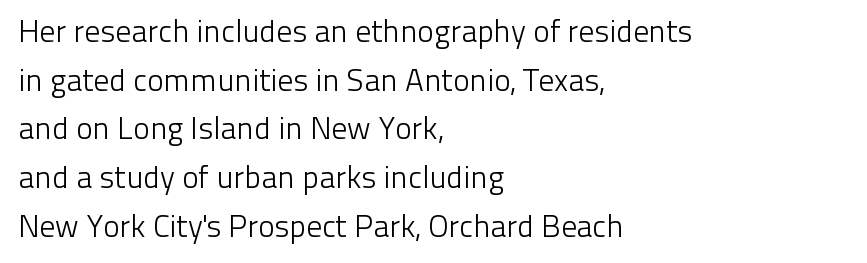
This rendering leaves character spacing at its baseline value. Is the type heavy? It reads as light-to-regular instead. A normal amount of white space separates one row of letters from the next. The letters advance in unequal steps, a hallmark of proportional type. The rendering shows plain stroke endings on the letterforms — a sans-serif design. Characters remain perfectly vertical along every line.
